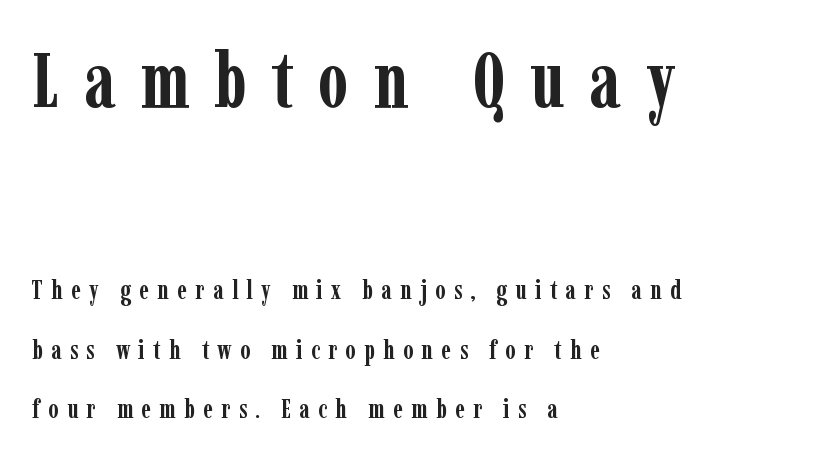
Line spacing here is loose. The letters stand upright; this is a roman face. Think of a printed novel: that variable character pitch is what you see here. Loose tracking; the words dissolve into strings of separated letters. The initial chunk of copy outweighs the following chunk in type size.
